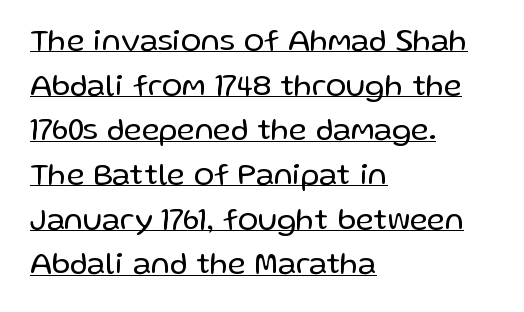
Regarding leading, the lines here are spaced in the standard way. The characters are drawn with everyday or finer stroke widths. Notice how the passage keeps a crisp vertical edge on the left only. Is this a sans? Yes — the strokes have no serifs. Think of a printed novel: that variable character pitch is what you see here.
